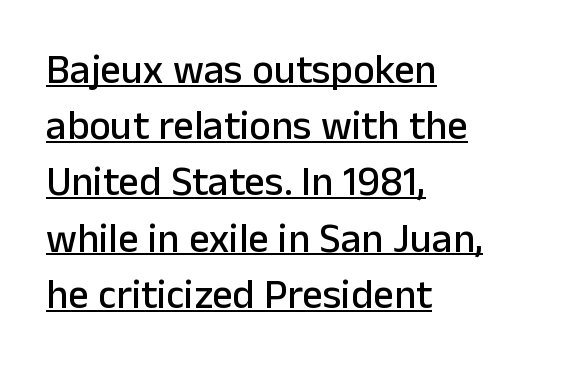
Q: Is the text italic (slanted)? A: No, it is upright.
Q: Is the typeface a serif or a sans-serif typeface? A: Sans-serif.
Q: Is the text underlined? A: Yes.
Q: How is the paragraph aligned? A: Left-aligned.
Q: Is the spacing between letters normal or unusually wide? A: Normal.
Q: Is the spacing between lines tight, normal or loose? A: Normal.
Q: Width (condensed, normal, or wide)? A: Normal.
Q: Stroke contrast? A: Low.
Q: x-height? A: Medium.
Q: Monospaced? A: No.
